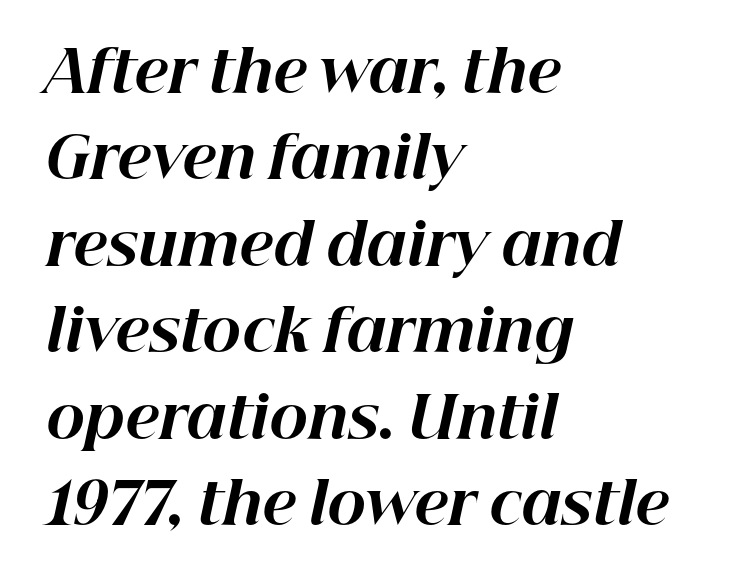
Designer's note — italics engaged. The space beneath each line is pristine and unruled. These lines carry a lot of weight — the face is fully bold. Honestly, the row spacing looks completely unremarkable. Here the designer chose a conventional face with non-uniform glyph widths.
